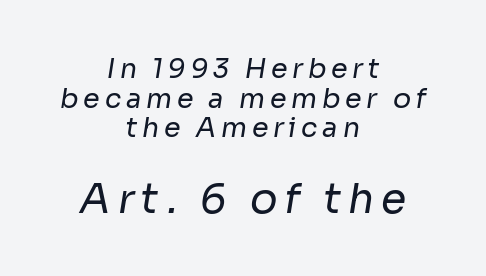
Q: Is the text bold? A: No.
Q: Is the typeface a serif or a sans-serif typeface? A: Sans-serif.
Q: Is the text underlined? A: No.
Q: How is the paragraph aligned? A: Centered.
Q: Is the spacing between lines tight, normal or loose? A: Tight.
Q: Which block of text is set in a larger size, the first (top) or the second (bottom)? A: The second (bottom) one.
Q: Width (condensed, normal, or wide)? A: Normal.
Q: Stroke contrast? A: Low.
Q: x-height? A: Medium.
Q: Monospaced? A: No.
